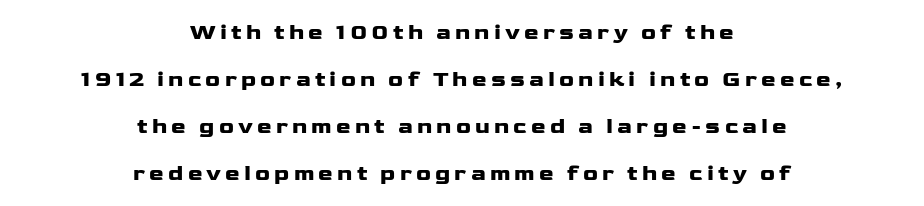
The image shows 22 px bold type, upright; set centered, loose line spacing (2.13x), not underlined.
